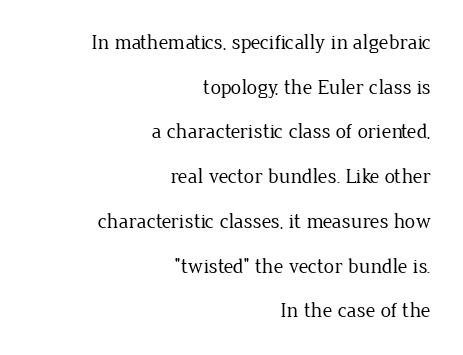
Students, note that the glyphs here touch the page at normal intervals. Characters remain perfectly vertical along every line. Decoration check: the copy has no underline. How would I describe the line gaps? Wide and relaxed.
